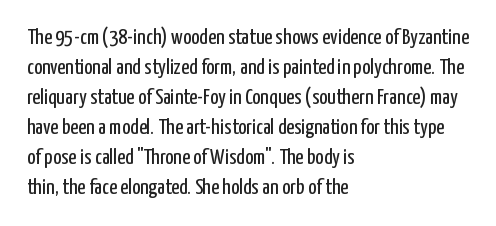
Reading down the column, the eye jumps a familiar distance to each next line. Left-aligned paragraph, ragged on the right. Check under the words: just untouched page. Nope, not italic — everything's standing straight.
